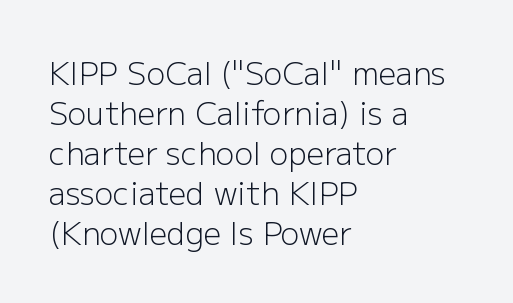
{"serif": "no", "italic": "no", "bold": "no", "weight": "light", "width": "normal", "stroke_contrast": "low", "x_height": "medium", "monospaced": "no", "underline": "no", "align": "left", "line_spacing": "normal", "line_spacing_ratio": 1.29, "letter_spacing": "normal", "letter_spacing_em": 0.0, "glyph_px": 31}
